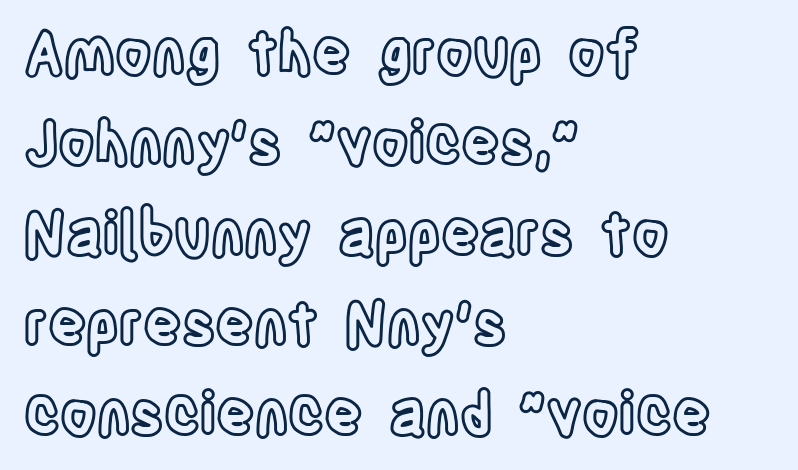
Q: Is the text italic (slanted)? A: No, it is upright.
Q: Is the text underlined? A: No.
Q: How is the paragraph aligned? A: Left-aligned.
Q: Is the spacing between letters normal or unusually wide? A: Normal.
Q: Is the spacing between lines tight, normal or loose? A: Normal.
Q: Width (condensed, normal, or wide)? A: Condensed.
Q: x-height? A: Large.
Q: Monospaced? A: No.
